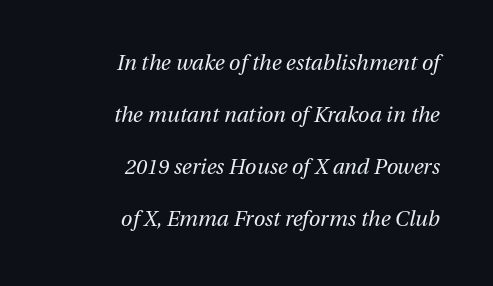
The space directly below the letters is spotless. A typesetter would mark this as italic. The font is comparable to plain body text, perhaps lighter. Default kerning and tracking; the words read as compact shapes.
